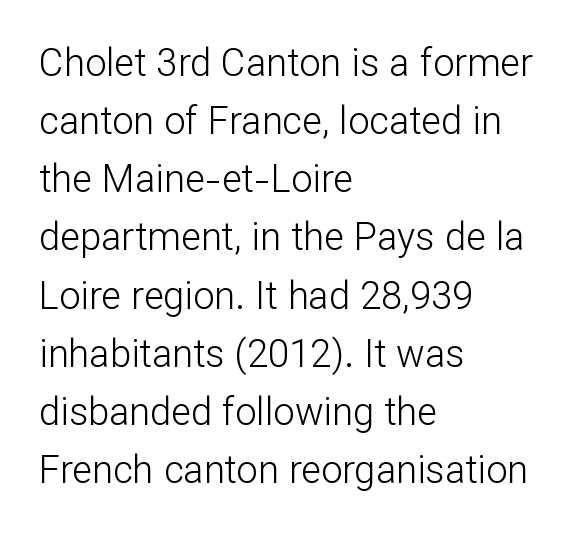
The image shows 38 px light sans-serif type, upright; set left-aligned, normal line spacing (1.53x), normal letter spacing, not underlined; low stroke contrast and a medium x-height.
